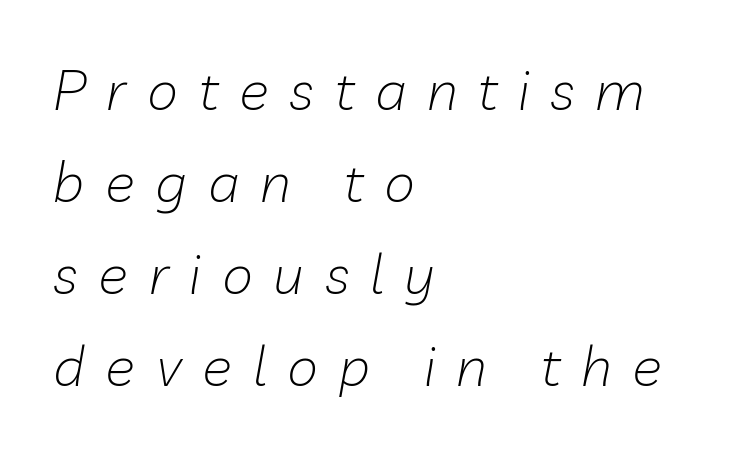
The cut favours lightness, reaching ordinary text weight at its darkest. The space beneath each line is pristine and unruled. Students, observe: this is what conventionally led text looks like. Which margin do the lines hug? The left one — the right edge is uneven. Think of a printed novel: that variable character pitch is what you see here.
